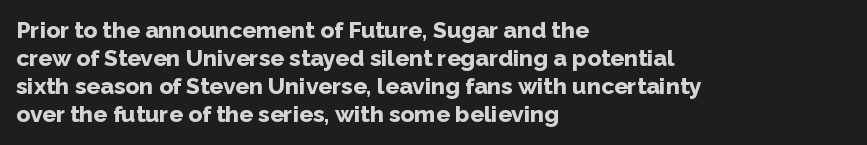
Q: Is the text bold? A: Yes.
Q: Is the text italic (slanted)? A: No, it is upright.
Q: Is the text underlined? A: No.
Q: How is the paragraph aligned? A: Left-aligned.
Q: Is the spacing between letters normal or unusually wide? A: Normal.
